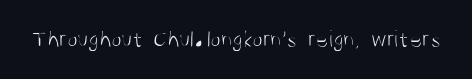
Q: Is the text bold? A: No.
Q: Is the text italic (slanted)? A: No, it is upright.
Q: Is the text underlined? A: No.
Q: Is the spacing between letters normal or unusually wide? A: Normal.
